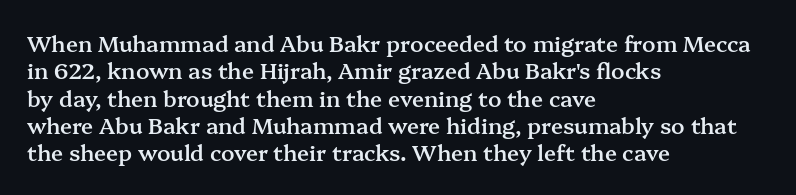
The image shows 22 px text type, upright; set left-aligned, line spacing 1.24x, normal letter spacing, not underlined.
